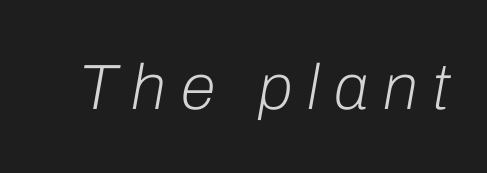
Italic? Definitely — the glyphs are oblique. The space beneath each line is pristine and unruled. Observe the wide spacing: letters keep a clear distance from each other. The rendering uses natural spacing where letterforms have individual widths.
